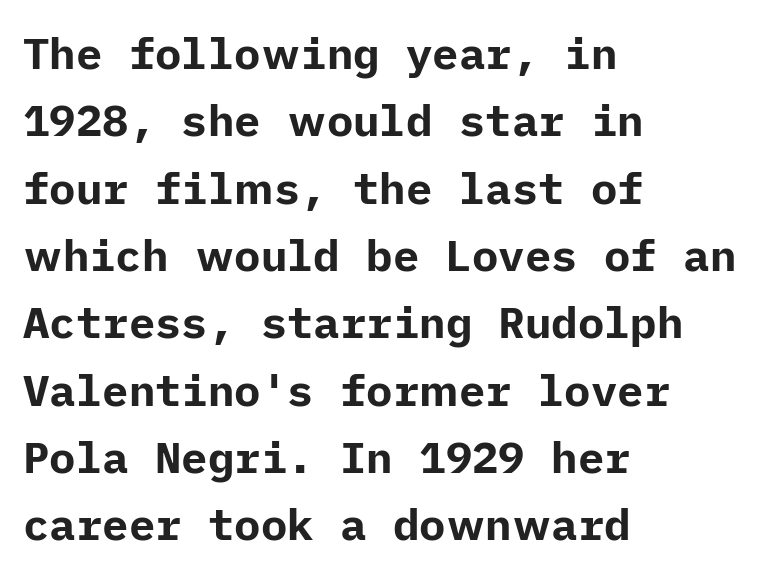
The image shows 44 px bold sans-serif type, upright; set left-aligned, normal line spacing (1.53x), normal letter spacing, not underlined; low stroke contrast and a medium x-height.
